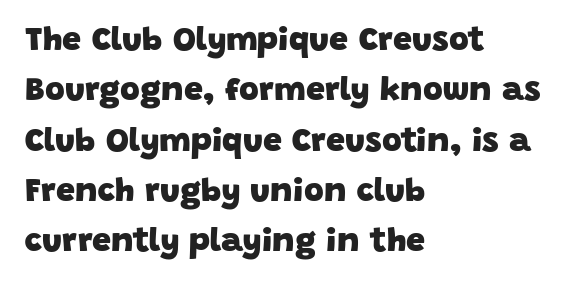
The image shows 34 px heavy sans-serif type; set left-aligned, normal line spacing (1.48x), normal letter spacing, not underlined; low stroke contrast and a large x-height.
